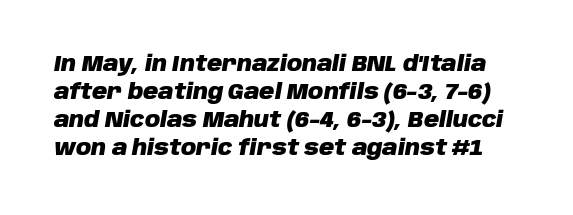
The image shows 21 px bold type, italic (leaning right); set normal line spacing (1.33x), normal letter spacing, not underlined.
